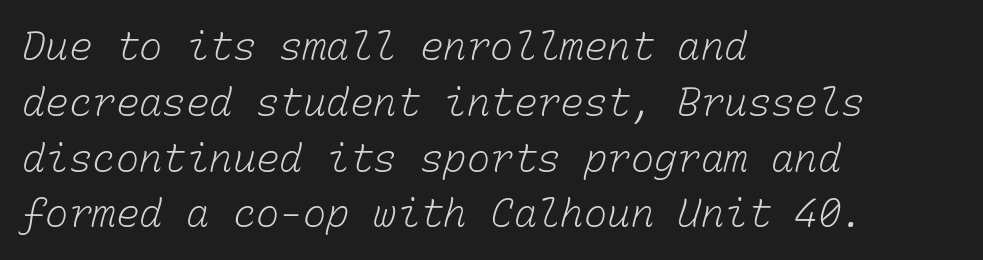
A student would call this left alignment; a typographer would say flush left, rag right. Quick note: underline off. The designer left line spacing at the default. Spacing verdict: monospaced, one width for all characters.
